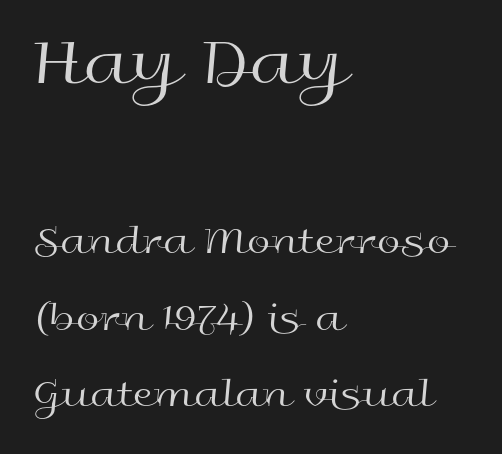
{"serif": "no", "italic": "no", "bold": "no", "weight": "regular", "width": "wide", "x_height": "medium", "monospaced": "no", "underline": "no", "align": "left", "line_spacing_ratio": 1.82, "letter_spacing": "normal", "letter_spacing_em": 0.0, "larger_block": "first", "size_ratio": 1.74, "glyph_px": 73}
